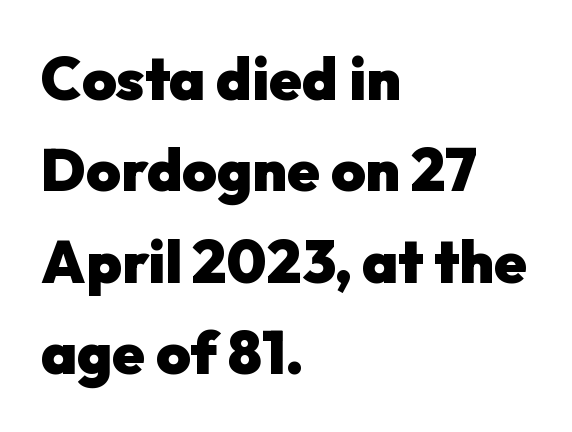
{"serif": "no", "italic": "no", "bold": "yes", "weight": "heavy", "width": "normal", "stroke_contrast": "low", "x_height": "medium", "monospaced": "no", "underline": "no", "align": "left", "line_spacing": "normal", "line_spacing_ratio": 1.55, "letter_spacing": "normal", "letter_spacing_em": 0.0, "glyph_px": 59}
